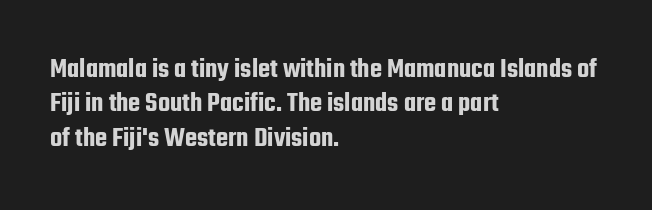
{"serif": "no", "italic": "no", "width": "condensed", "stroke_contrast": "low", "x_height": "medium", "monospaced": "no", "underline": "no", "align": "left", "line_spacing_ratio": 1.23, "letter_spacing": "normal", "letter_spacing_em": 0.0, "glyph_px": 28}
